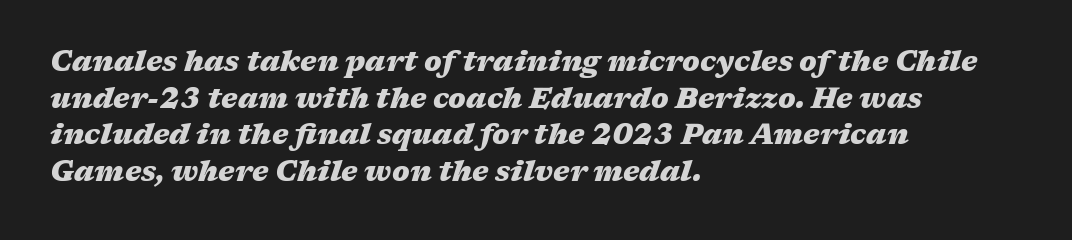
{"italic": "yes", "lean": "right", "slant_degrees": 17, "bold": "yes", "weight": "heavy", "width": "wide", "stroke_contrast": "medium", "x_height": "medium", "monospaced": "no", "underline": "no", "align": "left", "line_spacing": "normal", "line_spacing_ratio": 1.31, "letter_spacing": "normal", "letter_spacing_em": 0.0, "glyph_px": 28}
